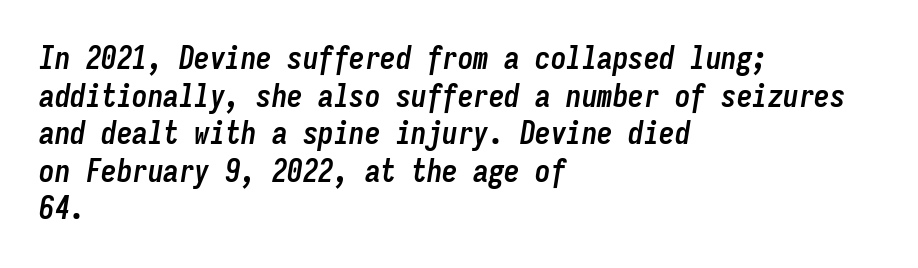
The image shows 31 px semibold, condensed type, italic (leaning right), monospaced; set left-aligned, line spacing 1.21x, normal letter spacing, not underlined; low stroke contrast and a medium x-height.
